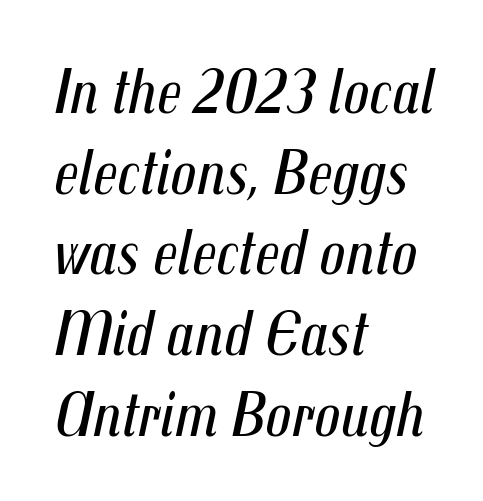
{"italic": "yes", "lean": "right", "slant_degrees": 12, "bold": "no", "weight": "regular", "width": "condensed", "stroke_contrast": "medium", "x_height": "medium", "monospaced": "no", "underline": "no", "align": "left", "line_spacing": "normal", "line_spacing_ratio": 1.26, "letter_spacing": "normal", "letter_spacing_em": 0.0, "glyph_px": 64}
